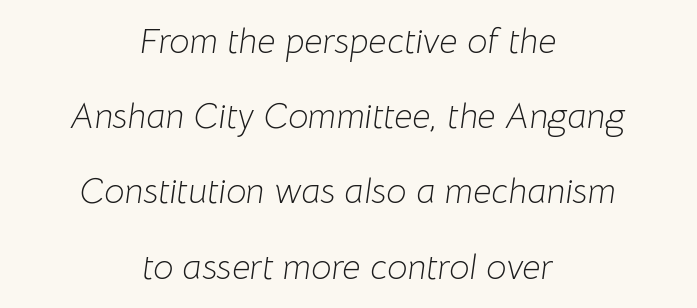
Q: Is the text bold? A: No.
Q: Is the text italic (slanted)? A: Yes, it leans right by about 8 degrees.
Q: Is the text underlined? A: No.
Q: How is the paragraph aligned? A: Centered.
Q: Is the spacing between letters normal or unusually wide? A: Normal.
Q: Is the spacing between lines tight, normal or loose? A: Loose.
Q: Width (condensed, normal, or wide)? A: Normal.
Q: Stroke contrast? A: Low.
Q: x-height? A: Medium.
Q: Monospaced? A: No.
